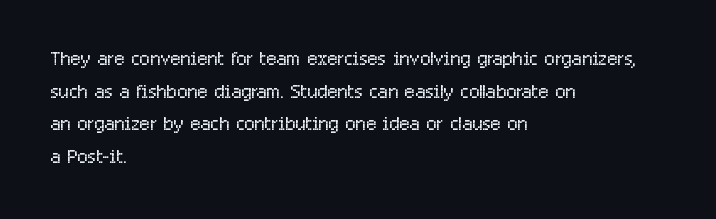
The image shows 27 px text type, upright; set left-aligned, line spacing 1.21x, normal letter spacing, not underlined.
